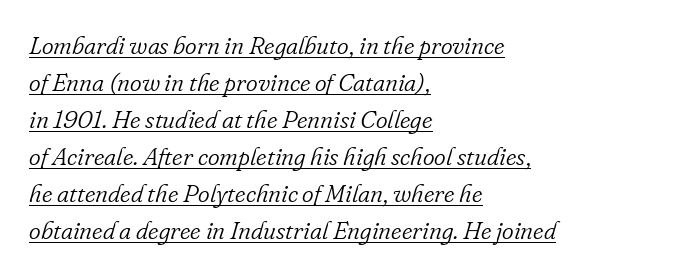
{"italic": "yes", "lean": "right", "slant_degrees": 16, "bold": "no", "underline": "yes", "align": "left", "line_spacing": "normal", "line_spacing_ratio": 1.48, "letter_spacing": "normal", "letter_spacing_em": 0.0, "glyph_px": 25}
